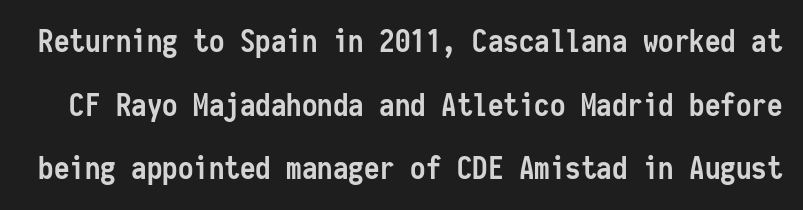
Q: Is the text bold? A: Yes.
Q: Is the text italic (slanted)? A: No, it is upright.
Q: Is the typeface a serif or a sans-serif typeface? A: Sans-serif.
Q: Is the text underlined? A: No.
Q: Is the spacing between letters normal or unusually wide? A: Normal.
Q: Is the spacing between lines tight, normal or loose? A: Loose.
Q: Width (condensed, normal, or wide)? A: Condensed.
Q: Stroke contrast? A: Low.
Q: x-height? A: Medium.
Q: Monospaced? A: Yes.
